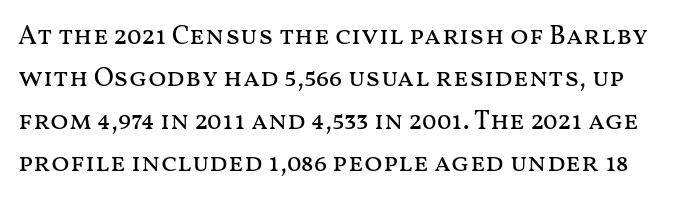
{"italic": "no", "bold": "no", "underline": "no", "line_spacing": "normal", "line_spacing_ratio": 1.57, "letter_spacing": "normal", "letter_spacing_em": 0.0, "glyph_px": 27}
